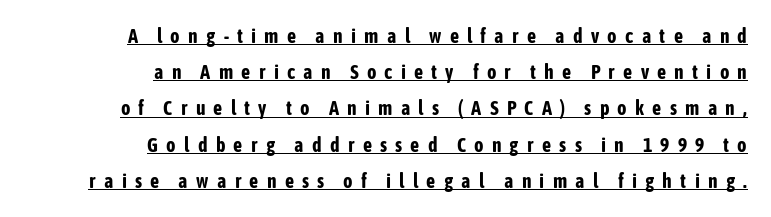
Q: Is the text bold? A: Yes.
Q: Is the text italic (slanted)? A: No, it is upright.
Q: Is the text underlined? A: Yes.
Q: How is the paragraph aligned? A: Right-aligned.
Q: Is the spacing between letters normal or unusually wide? A: Unusually wide.
